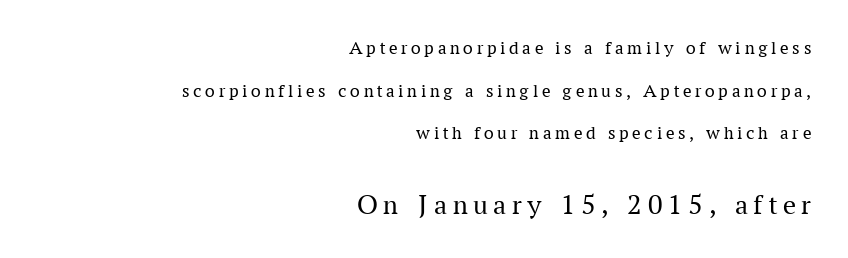
Stem width sits at or under what a default text font uses. The rendering anchors every line to the right-hand side. Two sizes are in play, and the larger belongs to the second block. You can tell from the footed stems that serif type was used.
